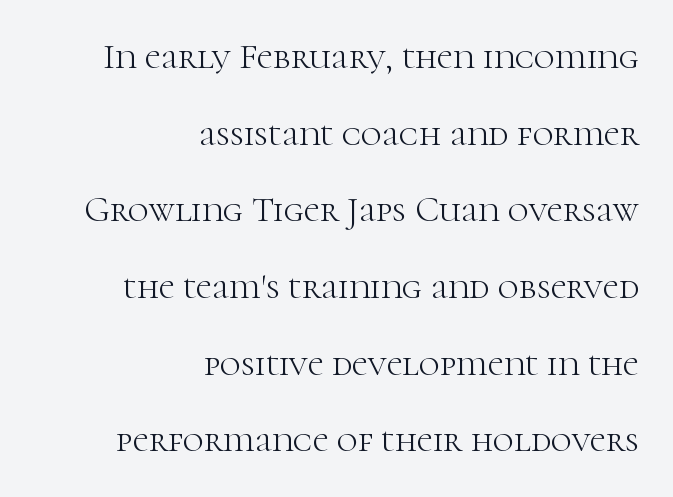
Nothing heavy about these letters — not bold at all. Ascenders rise straight up at ninety degrees. The rendering uses natural spacing where letterforms have individual widths. Horizontally, the lines are justified to the trailing edge only. Spacing between characters is what you'd get straight out of the box.
